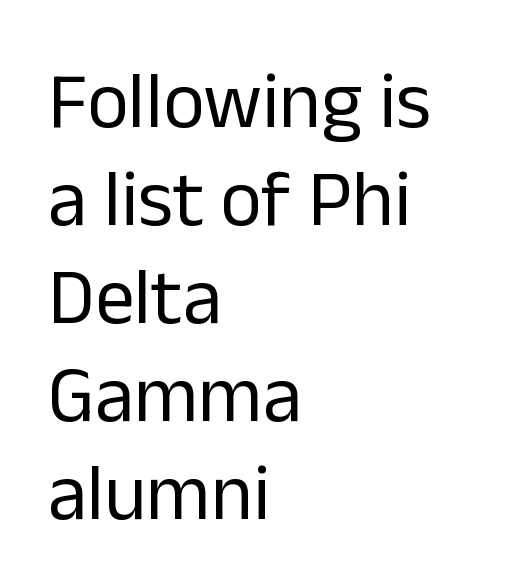
{"serif": "no", "italic": "no", "bold": "no", "weight": "regular", "width": "normal", "stroke_contrast": "low", "x_height": "medium", "monospaced": "no", "underline": "no", "align": "left", "line_spacing_ratio": 1.24, "letter_spacing": "normal", "letter_spacing_em": 0.0, "glyph_px": 79}
